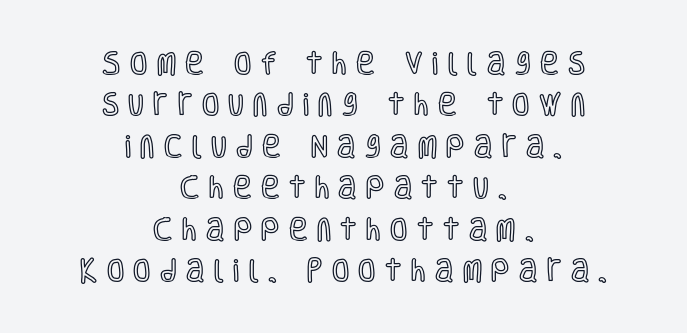
Plain, unruled lines of type. A student would call this center alignment; a typographer would say set centered. Designer's note — italics off, roman on. What stands out about the letter spacing? Its width — letters are far apart.
